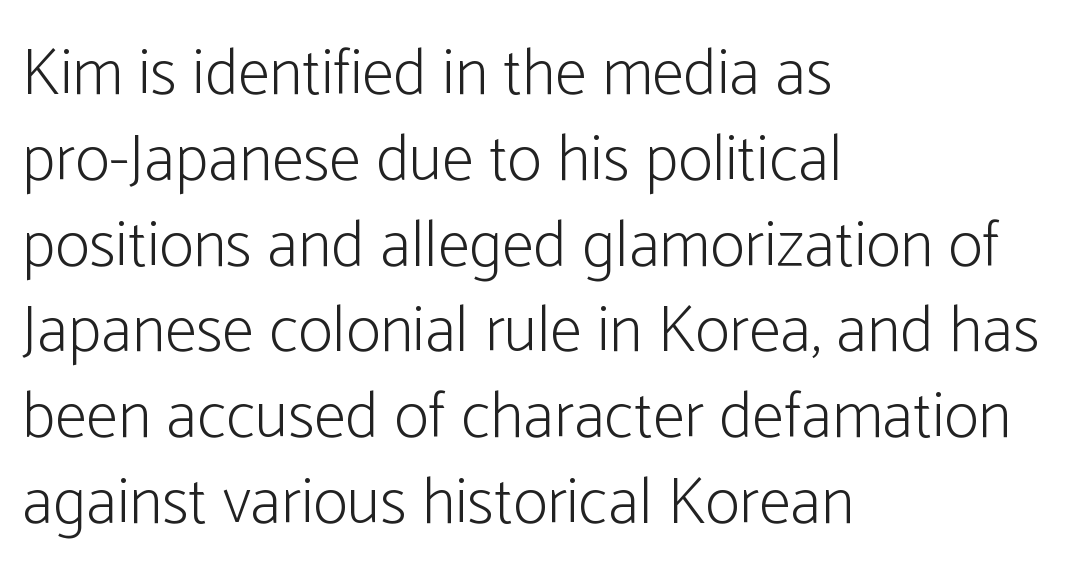
The image shows 65 px light, condensed sans-serif type, upright; set left-aligned, normal line spacing (1.32x), normal letter spacing, not underlined; low stroke contrast and a medium x-height.
